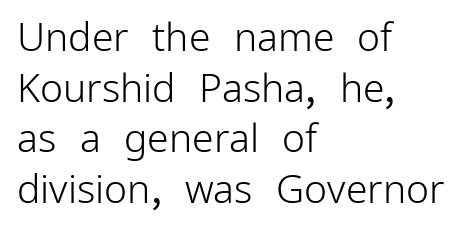
Q: Is the text bold? A: No.
Q: Is the text italic (slanted)? A: No, it is upright.
Q: Is the typeface a serif or a sans-serif typeface? A: Sans-serif.
Q: Is the text underlined? A: No.
Q: How is the paragraph aligned? A: Left-aligned.
Q: Is the spacing between letters normal or unusually wide? A: Normal.
Q: Is the spacing between lines tight, normal or loose? A: Normal.
Q: Width (condensed, normal, or wide)? A: Normal.
Q: Stroke contrast? A: Low.
Q: x-height? A: Medium.
Q: Monospaced? A: No.
